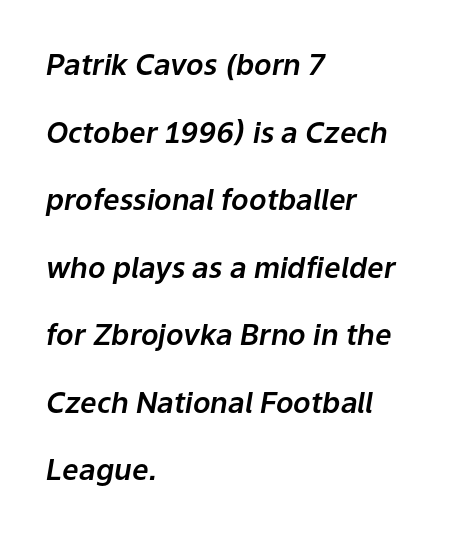
The image shows 29 px text type, italic (leaning right); set left-aligned, loose line spacing (2.33x), normal letter spacing, not underlined; low stroke contrast and a medium x-height.
